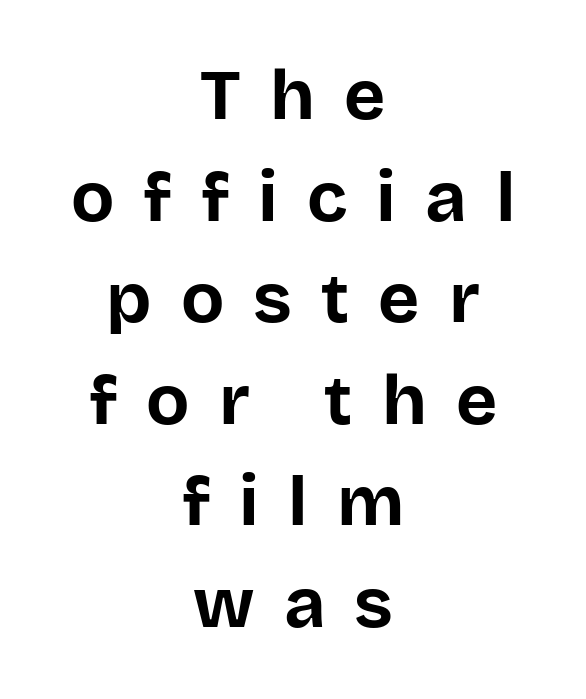
Q: Is the text bold? A: Yes.
Q: Is the text italic (slanted)? A: No, it is upright.
Q: Is the typeface a serif or a sans-serif typeface? A: Sans-serif.
Q: Is the text underlined? A: No.
Q: How is the paragraph aligned? A: Centered.
Q: Is the spacing between letters normal or unusually wide? A: Unusually wide.
Q: Is the spacing between lines tight, normal or loose? A: Normal.
Q: Width (condensed, normal, or wide)? A: Normal.
Q: Stroke contrast? A: Low.
Q: x-height? A: Large.
Q: Monospaced? A: No.
